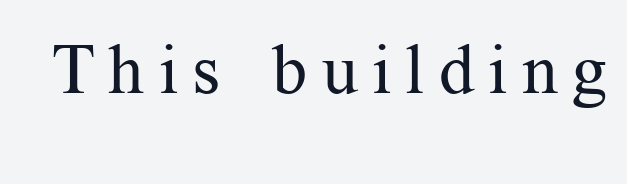
Every character sits straight up, as roman type does. Yep, those are serifs on the letters. The rendering uses natural spacing where letterforms have individual widths. Words appear elongated and porous because spacing is wide. The strokes carry an ordinary text weight at most. Descenders are the only things crossing below the line.
